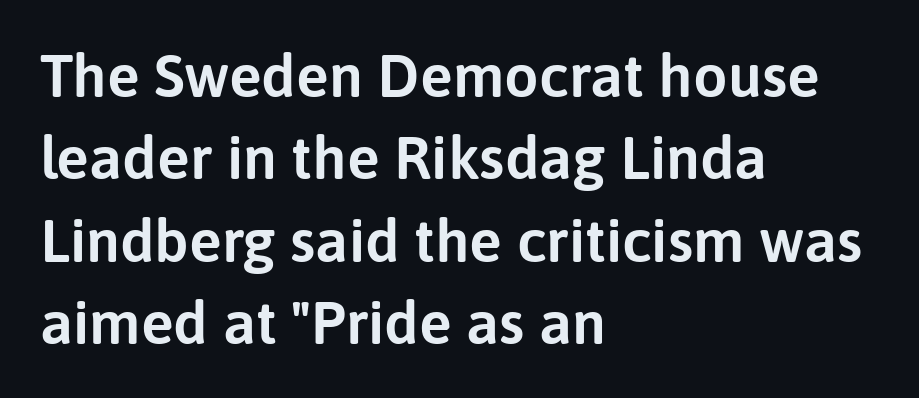
{"serif": "no", "italic": "no", "width": "normal", "stroke_contrast": "low", "x_height": "medium", "monospaced": "no", "underline": "no", "align": "left", "line_spacing": "normal", "line_spacing_ratio": 1.35, "letter_spacing": "normal", "letter_spacing_em": 0.0, "glyph_px": 61}
